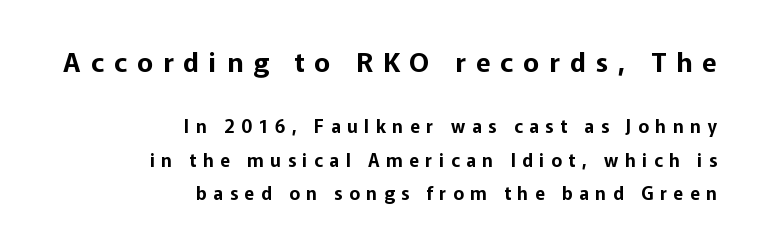
{"italic": "no", "underline": "no", "align": "right", "line_spacing_ratio": 1.87, "letter_spacing": "wide", "letter_spacing_em": 0.37, "larger_block": "first", "size_ratio": 1.5, "glyph_px": 27}
